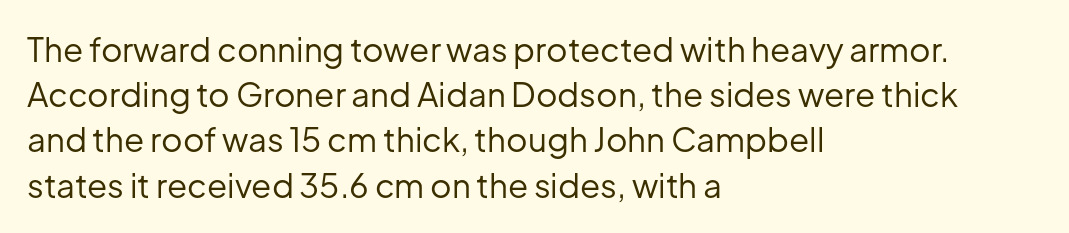
{"serif": "no", "italic": "no", "bold": "no", "weight": "regular", "width": "normal", "stroke_contrast": "low", "x_height": "medium", "monospaced": "no", "underline": "no", "align": "left", "line_spacing": "normal", "line_spacing_ratio": 1.37, "letter_spacing": "normal", "letter_spacing_em": 0.0, "glyph_px": 33}
